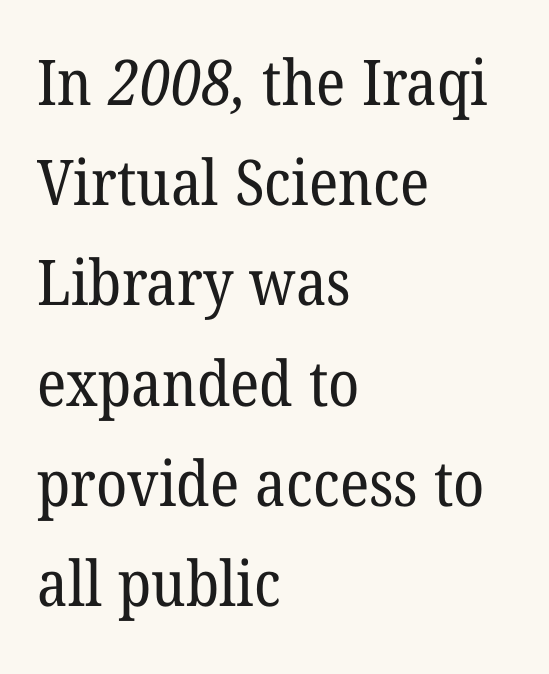
Q: Is the text bold? A: No.
Q: Is the typeface a serif or a sans-serif typeface? A: Serif.
Q: Is the text underlined? A: No.
Q: How is the paragraph aligned? A: Left-aligned.
Q: Is the spacing between letters normal or unusually wide? A: Normal.
Q: Is the spacing between lines tight, normal or loose? A: Normal.
Q: Width (condensed, normal, or wide)? A: Normal.
Q: Stroke contrast? A: Low.
Q: x-height? A: Medium.
Q: Monospaced? A: No.
